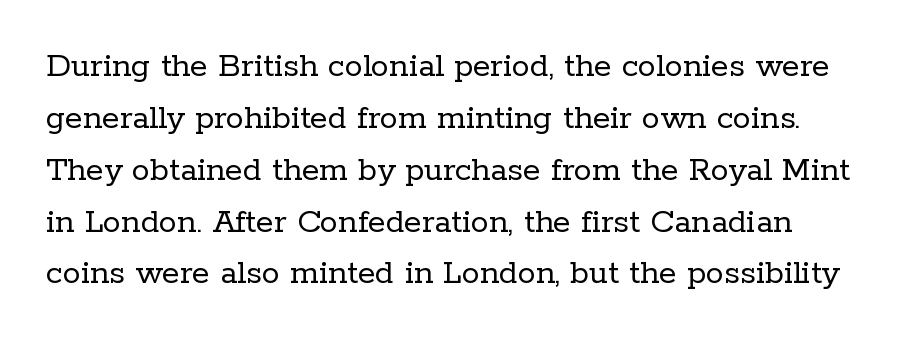
{"serif": "yes", "italic": "no", "bold": "no", "weight": "regular", "width": "normal", "stroke_contrast": "low", "x_height": "medium", "monospaced": "no", "underline": "no", "line_spacing": "normal", "line_spacing_ratio": 1.44, "letter_spacing": "normal", "letter_spacing_em": 0.0, "glyph_px": 36}
